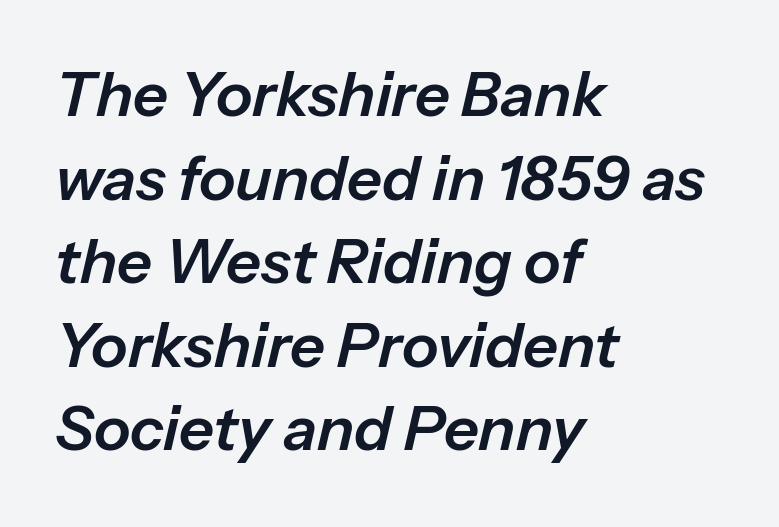
Q: Is the text italic (slanted)? A: Yes, it leans right by about 13 degrees.
Q: Is the text underlined? A: No.
Q: How is the paragraph aligned? A: Left-aligned.
Q: Is the spacing between letters normal or unusually wide? A: Normal.
Q: Is the spacing between lines tight, normal or loose? A: Normal.
Q: Width (condensed, normal, or wide)? A: Normal.
Q: Stroke contrast? A: Low.
Q: x-height? A: Medium.
Q: Monospaced? A: No.
